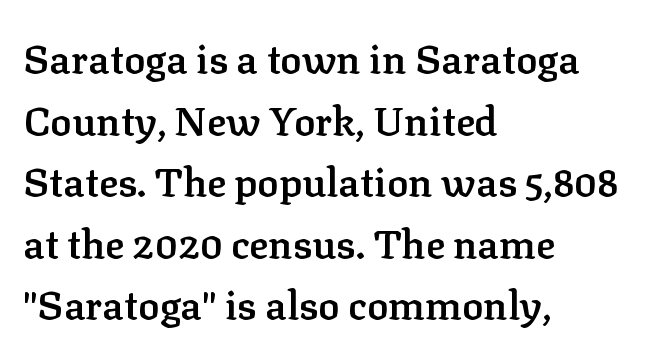
{"serif": "yes", "italic": "no", "bold": "semi", "weight": "semibold", "width": "normal", "stroke_contrast": "low", "x_height": "medium", "monospaced": "no", "underline": "no", "align": "left", "line_spacing": "normal", "line_spacing_ratio": 1.54, "letter_spacing": "normal", "letter_spacing_em": 0.0, "glyph_px": 40}
